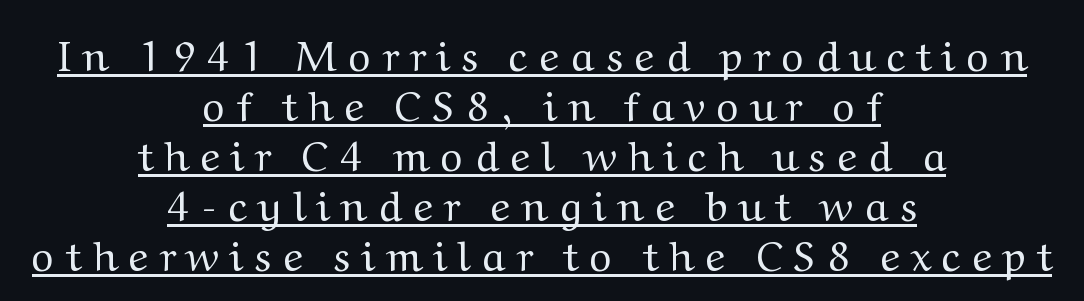
Q: Is the text bold? A: No.
Q: Is the text italic (slanted)? A: No, it is upright.
Q: Is the typeface a serif or a sans-serif typeface? A: Serif.
Q: Is the text underlined? A: Yes.
Q: How is the paragraph aligned? A: Centered.
Q: Is the spacing between letters normal or unusually wide? A: Unusually wide.
Q: Width (condensed, normal, or wide)? A: Normal.
Q: Stroke contrast? A: Medium.
Q: x-height? A: Medium.
Q: Monospaced? A: No.
